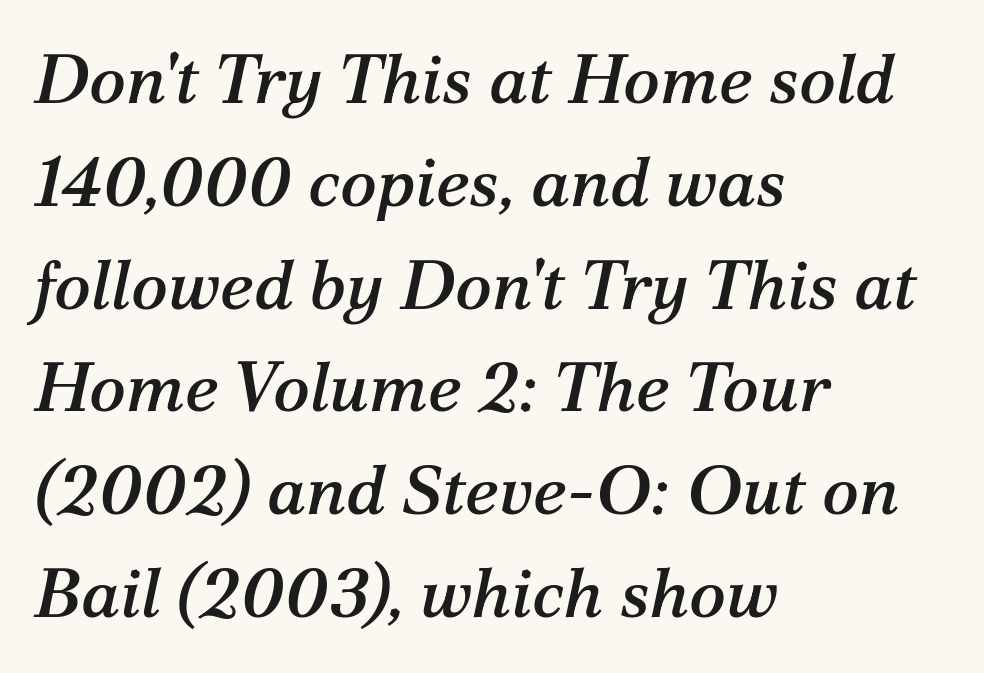
Note: serifs present on the glyphs. A typesetter would call this zero additional tracking. Casual observation: everything's shoved over to the left. There's an unmistakable incline to the writing here.
